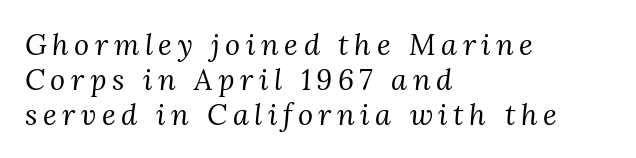
Q: Is the text bold? A: No.
Q: Is the text italic (slanted)? A: Yes, it leans right by about 3 degrees.
Q: Is the typeface a serif or a sans-serif typeface? A: Serif.
Q: Is the text underlined? A: No.
Q: How is the paragraph aligned? A: Left-aligned.
Q: Width (condensed, normal, or wide)? A: Normal.
Q: Stroke contrast? A: Medium.
Q: x-height? A: Medium.
Q: Monospaced? A: No.
